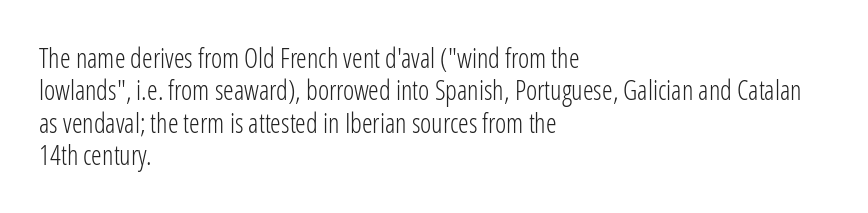
The font is comparable to plain body text, perhaps lighter. Line starts are locked; line ends wander. Nothing unusual about the tracking: characters are spaced as the font intends. The type sits square on the baseline with zero lean. Rule under the text: the space is simply empty.
